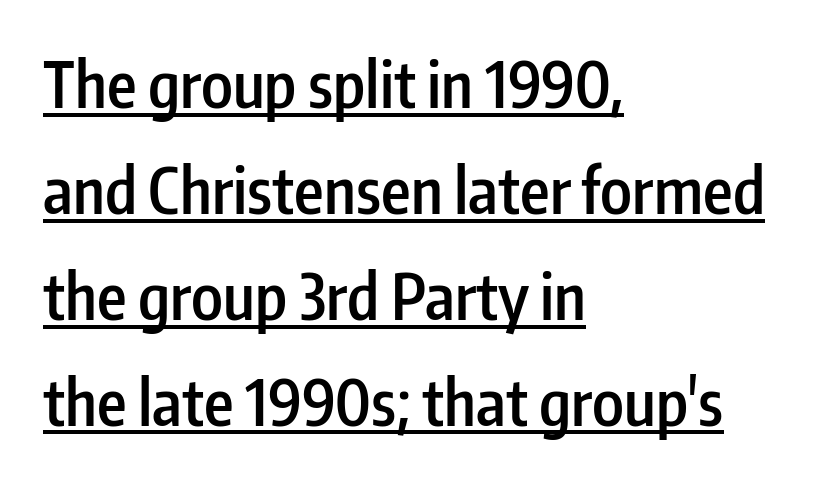
{"serif": "no", "italic": "no", "bold": "semi", "weight": "semibold", "width": "condensed", "stroke_contrast": "low", "x_height": "medium", "monospaced": "no", "underline": "yes", "align": "left", "line_spacing": "normal", "line_spacing_ratio": 1.68, "letter_spacing": "normal", "letter_spacing_em": 0.0, "glyph_px": 63}
